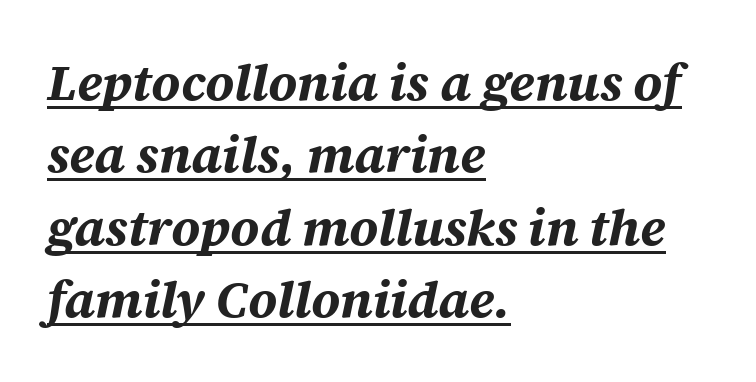
{"italic": "yes", "lean": "right", "slant_degrees": 12, "bold": "yes", "weight": "bold", "width": "normal", "stroke_contrast": "medium", "x_height": "large", "monospaced": "no", "underline": "yes", "align": "left", "line_spacing": "normal", "line_spacing_ratio": 1.42, "letter_spacing": "normal", "letter_spacing_em": 0.0, "glyph_px": 51}
